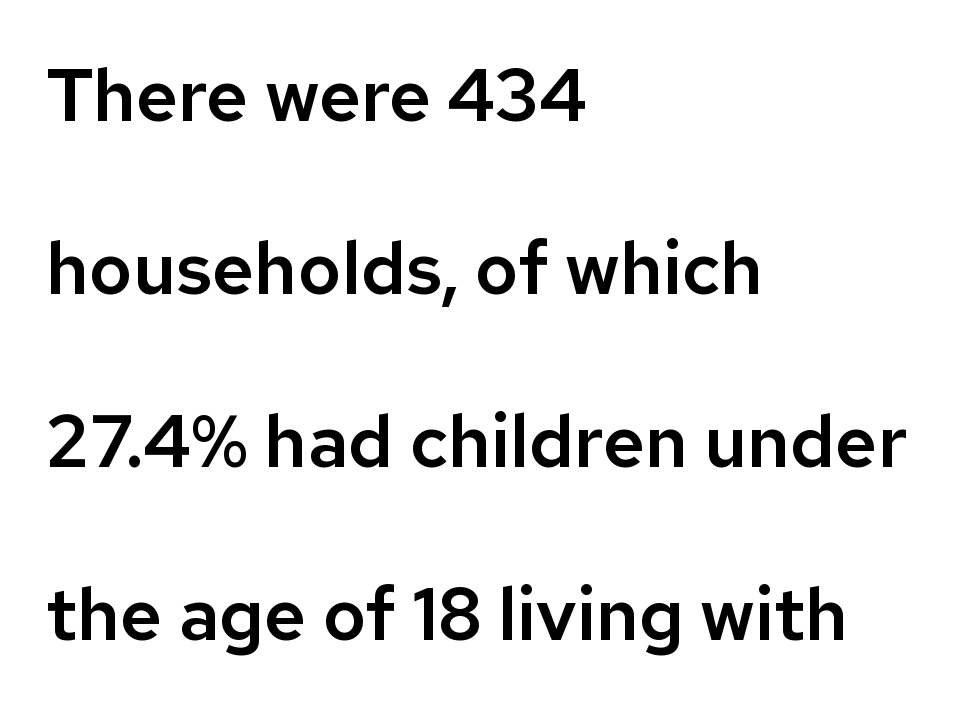
Q: Is the text italic (slanted)? A: No, it is upright.
Q: Is the typeface a serif or a sans-serif typeface? A: Sans-serif.
Q: Is the text underlined? A: No.
Q: How is the paragraph aligned? A: Left-aligned.
Q: Is the spacing between letters normal or unusually wide? A: Normal.
Q: Is the spacing between lines tight, normal or loose? A: Loose.
Q: Width (condensed, normal, or wide)? A: Normal.
Q: Stroke contrast? A: Low.
Q: x-height? A: Medium.
Q: Monospaced? A: No.
